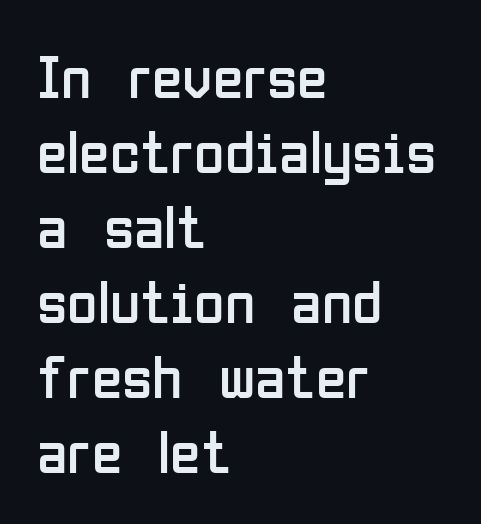
Q: Is the text bold? A: No.
Q: Is the text italic (slanted)? A: No, it is upright.
Q: Is the typeface a serif or a sans-serif typeface? A: Sans-serif.
Q: Is the text underlined? A: No.
Q: How is the paragraph aligned? A: Left-aligned.
Q: Is the spacing between letters normal or unusually wide? A: Normal.
Q: Width (condensed, normal, or wide)? A: Condensed.
Q: Stroke contrast? A: Low.
Q: x-height? A: Medium.
Q: Monospaced? A: No.
